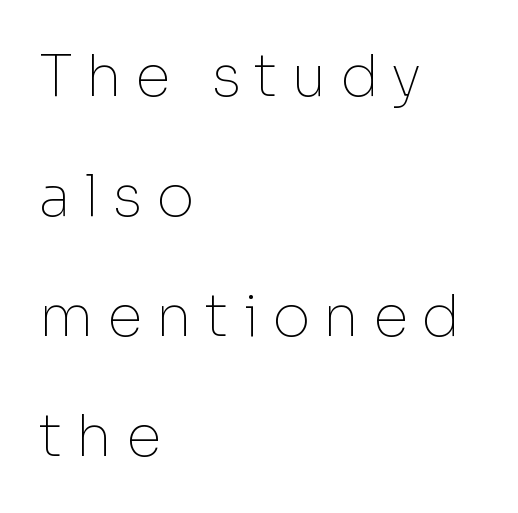
The image shows 58 px thin sans-serif type, upright; set left-aligned, loose line spacing (2.07x), unusually wide letter spacing (+0.23 em), not underlined; low stroke contrast and a medium x-height.
